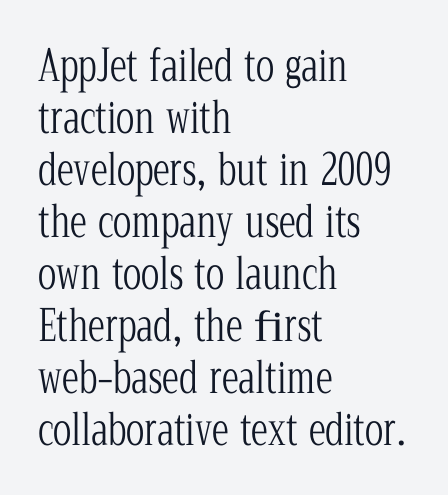
{"serif": "yes", "italic": "no", "bold": "no", "weight": "light", "width": "condensed", "stroke_contrast": "low", "x_height": "medium", "monospaced": "no", "underline": "no", "align": "left", "line_spacing_ratio": 1.21, "letter_spacing": "normal", "letter_spacing_em": 0.0, "glyph_px": 43}
